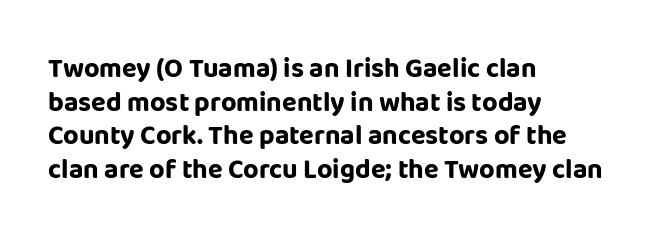
Q: Is the text bold? A: Yes.
Q: Is the text italic (slanted)? A: No, it is upright.
Q: Is the text underlined? A: No.
Q: How is the paragraph aligned? A: Left-aligned.
Q: Is the spacing between letters normal or unusually wide? A: Normal.
Q: Is the spacing between lines tight, normal or loose? A: Normal.
